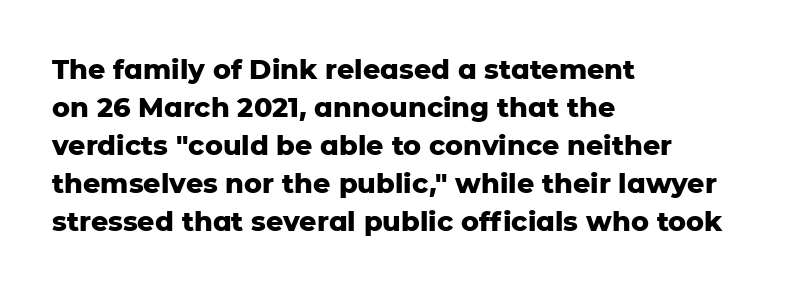
Q: Is the text bold? A: Yes.
Q: Is the text italic (slanted)? A: No, it is upright.
Q: Is the text underlined? A: No.
Q: How is the paragraph aligned? A: Left-aligned.
Q: Is the spacing between letters normal or unusually wide? A: Normal.
Q: Is the spacing between lines tight, normal or loose? A: Normal.
